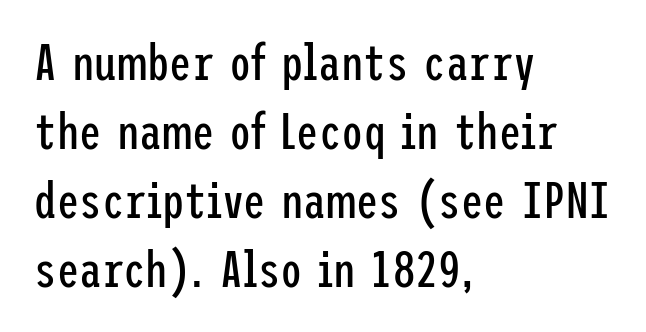
The cut favours lightness, reaching ordinary text weight at its darkest. Every row of glyphs begins at an identical x-position on the left. Students, observe: this is what conventionally led text looks like. The letters stand straight up with perfectly vertical stems. Letters rest on an invisible, unmarked baseline.
